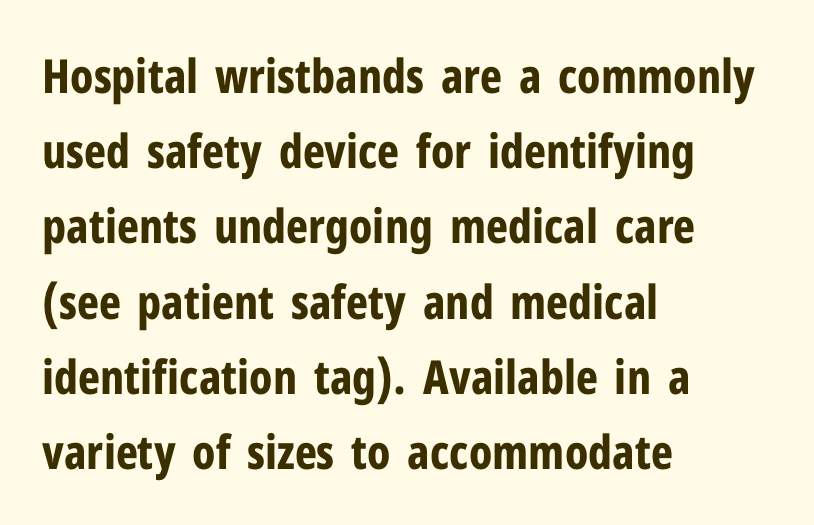
{"serif": "no", "italic": "no", "bold": "yes", "weight": "bold", "width": "condensed", "stroke_contrast": "low", "x_height": "medium", "monospaced": "no", "underline": "no", "align": "left", "line_spacing": "normal", "line_spacing_ratio": 1.6, "letter_spacing": "normal", "letter_spacing_em": 0.0, "glyph_px": 47}
